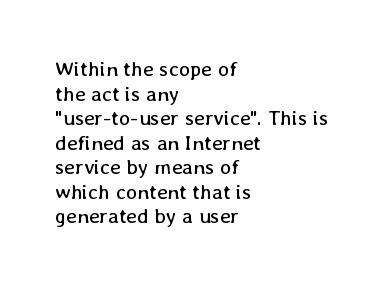
The foot of each line stays bare and open. Ink coverage per letter is moderate at most. Compared with a centered layout, this one pins lines to the left instead. Style check: upright. The horizontal fit of the characters is conventional and even.
